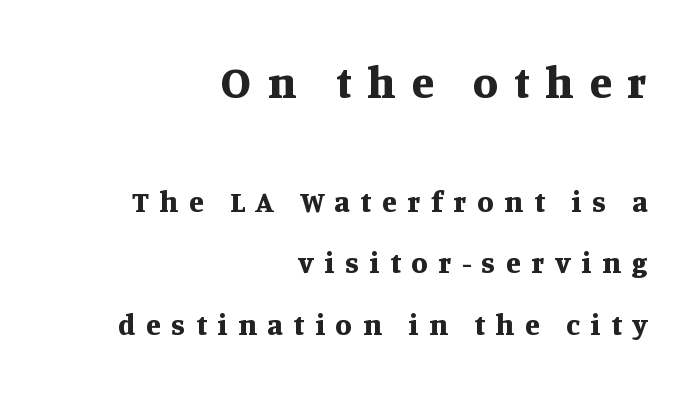
Q: Is the text bold? A: Yes.
Q: Is the text italic (slanted)? A: No, it is upright.
Q: Is the typeface a serif or a sans-serif typeface? A: Serif.
Q: Is the text underlined? A: No.
Q: How is the paragraph aligned? A: Right-aligned.
Q: Is the spacing between letters normal or unusually wide? A: Unusually wide.
Q: Is the spacing between lines tight, normal or loose? A: Loose.
Q: Which block of text is set in a larger size, the first (top) or the second (bottom)? A: The first (top) one.
Q: Width (condensed, normal, or wide)? A: Normal.
Q: Stroke contrast? A: Medium.
Q: x-height? A: Large.
Q: Monospaced? A: No.
